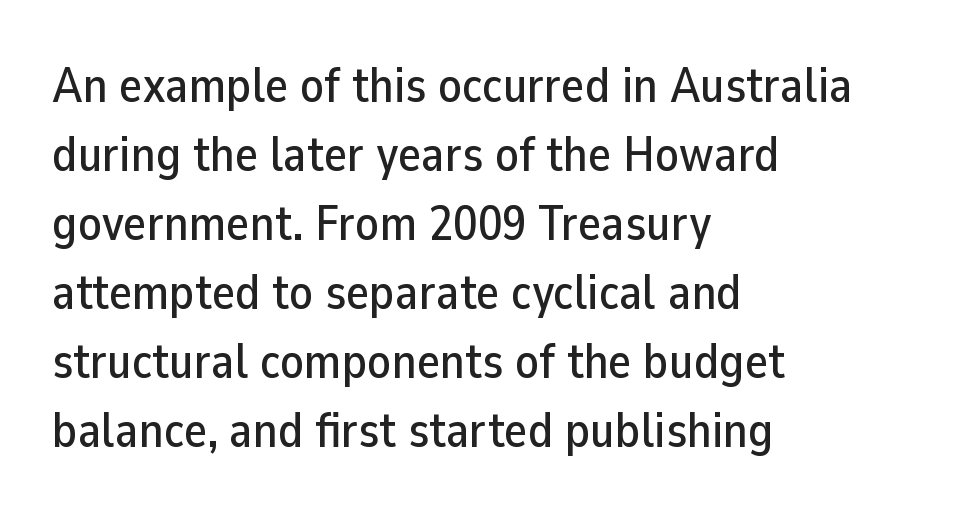
The image shows 49 px sans-serif type, upright; set left-aligned, normal line spacing (1.41x), normal letter spacing, not underlined; low stroke contrast and a medium x-height.
